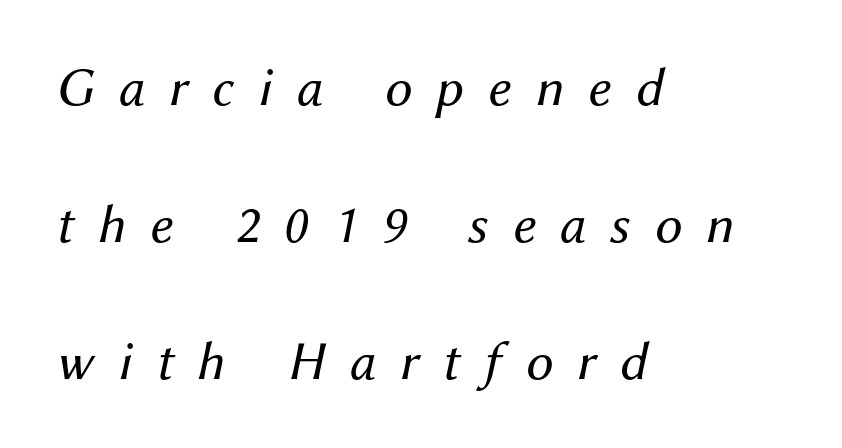
The image shows 55 px regular-weight type, italic (leaning right); set left-aligned, loose line spacing (2.49x), unusually wide letter spacing (+0.44 em), not underlined; medium stroke contrast and a medium x-height.
